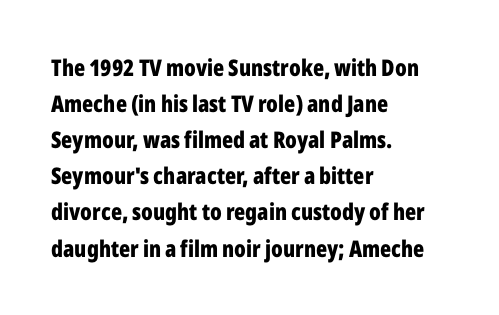
Q: Is the text bold? A: Yes.
Q: Is the text italic (slanted)? A: No, it is upright.
Q: Is the text underlined? A: No.
Q: How is the paragraph aligned? A: Left-aligned.
Q: Is the spacing between letters normal or unusually wide? A: Normal.
Q: Is the spacing between lines tight, normal or loose? A: Normal.
